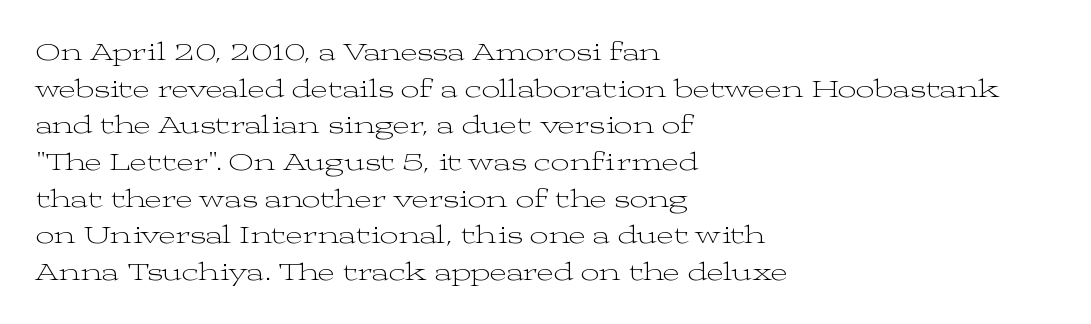
{"italic": "no", "bold": "no", "underline": "no", "align": "left", "line_spacing": "normal", "line_spacing_ratio": 1.41, "letter_spacing": "normal", "letter_spacing_em": 0.0, "glyph_px": 26}
